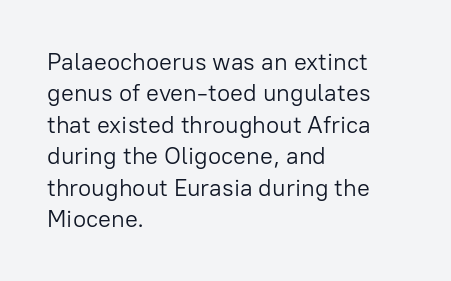
The image shows 24 px text type, upright; set left-aligned, normal line spacing (1.31x), normal letter spacing, not underlined.
